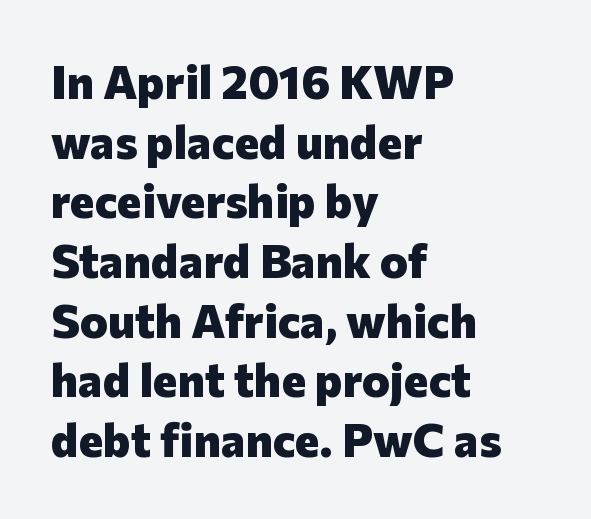
The image shows 47 px heavy sans-serif type, upright; set left-aligned, normal line spacing (1.27x), normal letter spacing, not underlined; low stroke contrast and a medium x-height.
